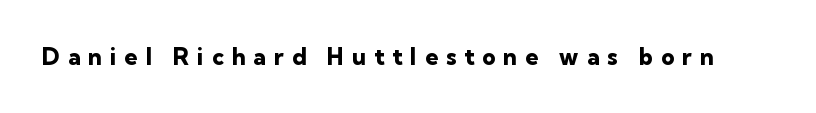
The image shows 23 px bold type, upright; set unusually wide letter spacing (+0.35 em), not underlined.
